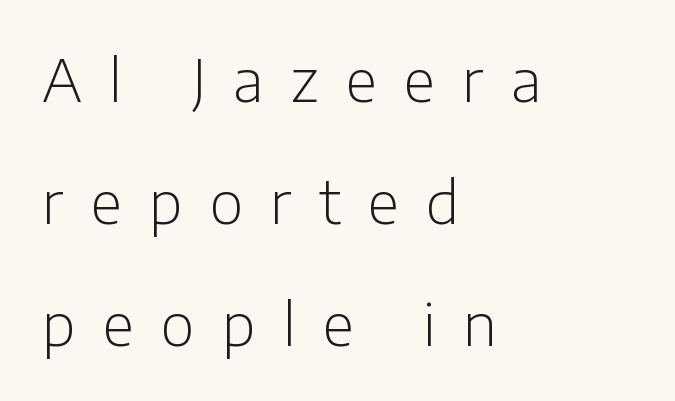
The image shows 58 px light sans-serif type, upright; set left-aligned, loose line spacing (2.1x), unusually wide letter spacing (+0.47 em), not underlined; low stroke contrast and a medium x-height.
